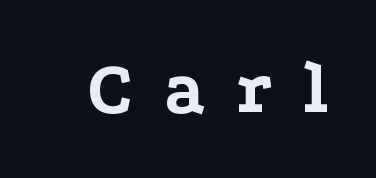
The image shows 75 px bold, wide serif type, upright; set unusually wide letter spacing (+0.4 em), not underlined; low stroke contrast and a medium x-height.
